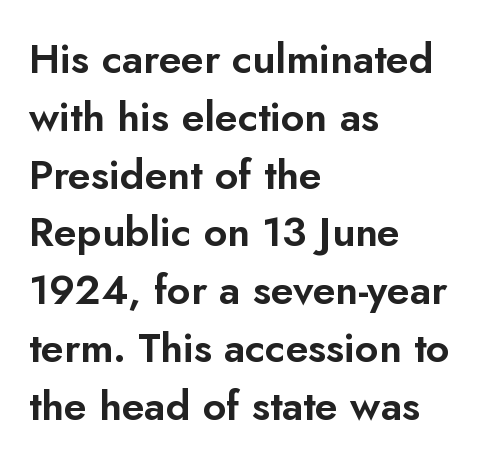
Q: Is the text italic (slanted)? A: No, it is upright.
Q: Is the typeface a serif or a sans-serif typeface? A: Sans-serif.
Q: Is the text underlined? A: No.
Q: How is the paragraph aligned? A: Left-aligned.
Q: Is the spacing between letters normal or unusually wide? A: Normal.
Q: Is the spacing between lines tight, normal or loose? A: Normal.
Q: Width (condensed, normal, or wide)? A: Normal.
Q: Stroke contrast? A: Low.
Q: x-height? A: Small.
Q: Monospaced? A: No.
